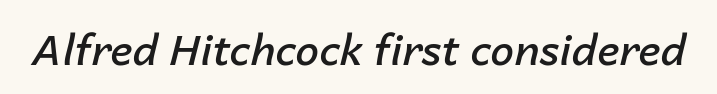
{"italic": "yes", "lean": "right", "slant_degrees": 14, "bold": "semi", "weight": "semibold", "width": "normal", "stroke_contrast": "low", "x_height": "medium", "monospaced": "no", "underline": "no", "letter_spacing": "normal", "letter_spacing_em": 0.0, "glyph_px": 42}
